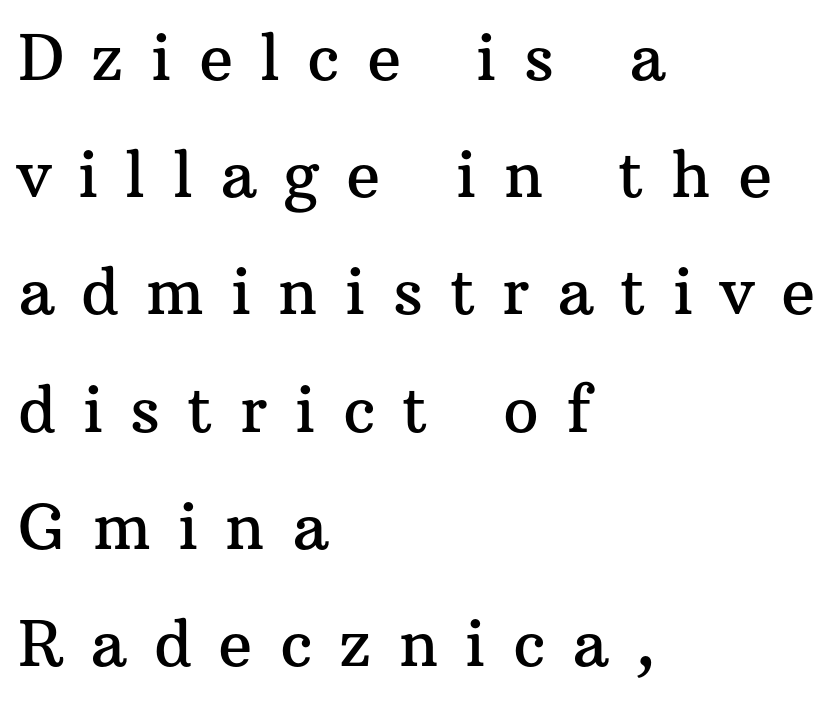
Q: Is the text italic (slanted)? A: No, it is upright.
Q: Is the typeface a serif or a sans-serif typeface? A: Serif.
Q: Is the text underlined? A: No.
Q: How is the paragraph aligned? A: Left-aligned.
Q: Is the spacing between letters normal or unusually wide? A: Unusually wide.
Q: Width (condensed, normal, or wide)? A: Normal.
Q: Stroke contrast? A: Medium.
Q: x-height? A: Medium.
Q: Monospaced? A: No.
